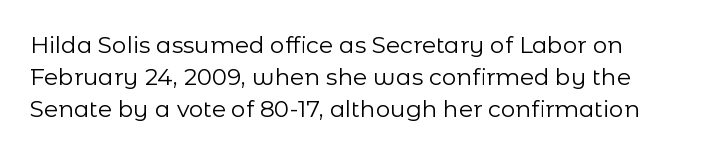
Q: Is the text bold? A: No.
Q: Is the text italic (slanted)? A: No, it is upright.
Q: Is the text underlined? A: No.
Q: How is the paragraph aligned? A: Left-aligned.
Q: Is the spacing between letters normal or unusually wide? A: Normal.
Q: Is the spacing between lines tight, normal or loose? A: Normal.
